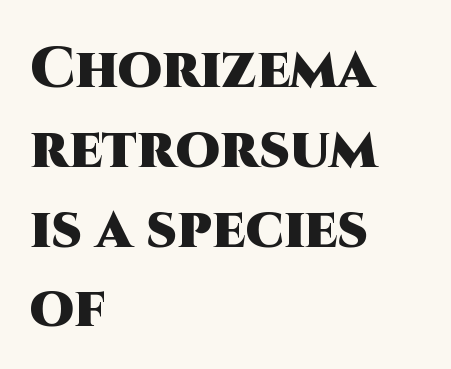
Q: Is the text bold? A: Yes.
Q: Is the text italic (slanted)? A: No, it is upright.
Q: Is the typeface a serif or a sans-serif typeface? A: Sans-serif.
Q: Is the text underlined? A: No.
Q: How is the paragraph aligned? A: Left-aligned.
Q: Is the spacing between letters normal or unusually wide? A: Normal.
Q: Is the spacing between lines tight, normal or loose? A: Normal.
Q: Width (condensed, normal, or wide)? A: Normal.
Q: Stroke contrast? A: High.
Q: x-height? A: Large.
Q: Monospaced? A: No.
